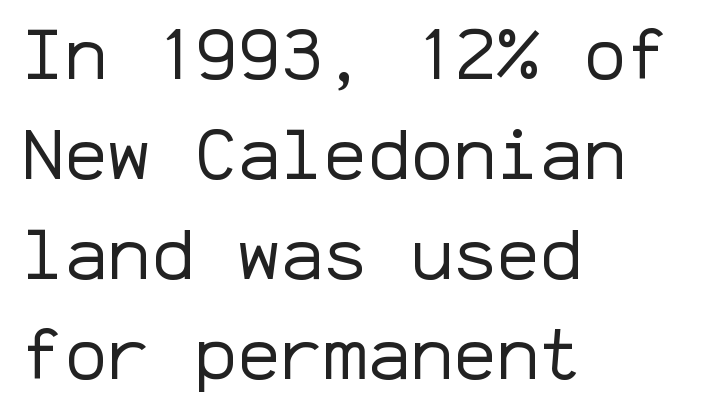
{"serif": "no", "italic": "no", "bold": "no", "weight": "regular", "width": "normal", "stroke_contrast": "low", "x_height": "medium", "monospaced": "yes", "underline": "no", "align": "left", "line_spacing": "normal", "line_spacing_ratio": 1.39, "letter_spacing": "normal", "letter_spacing_em": 0.0, "glyph_px": 72}
